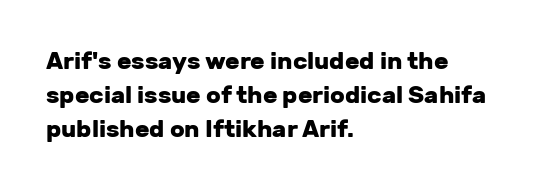
Q: Is the text bold? A: Yes.
Q: Is the text italic (slanted)? A: No, it is upright.
Q: Is the text underlined? A: No.
Q: How is the paragraph aligned? A: Left-aligned.
Q: Is the spacing between letters normal or unusually wide? A: Normal.
Q: Is the spacing between lines tight, normal or loose? A: Normal.
